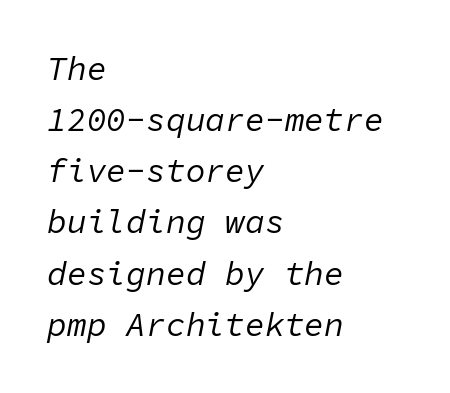
Stroke mass is kept to a normal reading level or below. Slant detected: the letters are inclined. Do the characters align in a grid? Yes, the font is monospaced. Reading down the column, the eye jumps a familiar distance to each next line.
